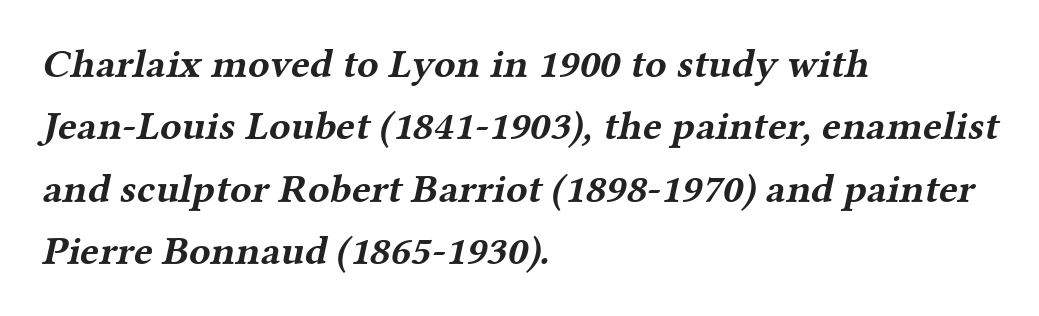
Every row of glyphs begins at an identical x-position on the left. In terms of letterspacing, this is plain default setting. In terms of leading, this rendering sits right in the middle. Bold? Absolutely — the strokes are thick and heavy. Old-style or modern, the face here clearly has serifs.
